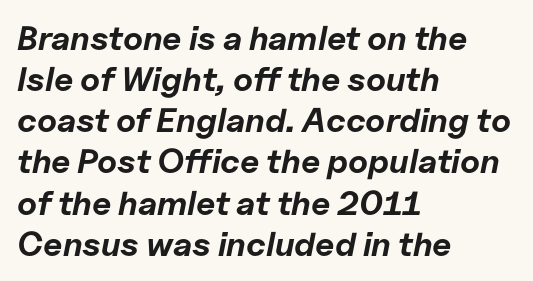
Q: Is the text bold? A: Yes.
Q: Is the text italic (slanted)? A: Yes, it leans right by about 11 degrees.
Q: Is the text underlined? A: No.
Q: How is the paragraph aligned? A: Left-aligned.
Q: Is the spacing between letters normal or unusually wide? A: Normal.
Q: Width (condensed, normal, or wide)? A: Normal.
Q: Stroke contrast? A: Low.
Q: x-height? A: Medium.
Q: Monospaced? A: No.
